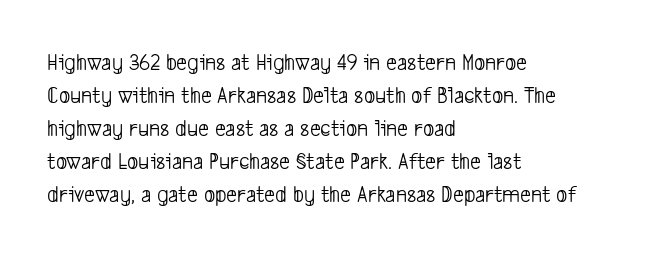
{"bold": "no", "underline": "no", "align": "left", "line_spacing": "normal", "line_spacing_ratio": 1.37, "letter_spacing": "normal", "letter_spacing_em": 0.0, "glyph_px": 24}
